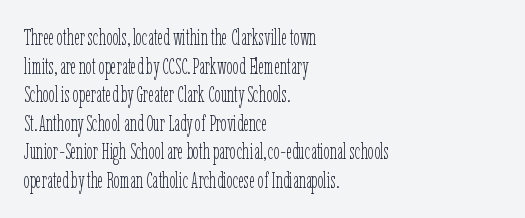
{"italic": "no", "bold": "no", "underline": "no", "align": "left", "line_spacing": "normal", "line_spacing_ratio": 1.3, "letter_spacing": "normal", "letter_spacing_em": 0.0, "glyph_px": 22}
